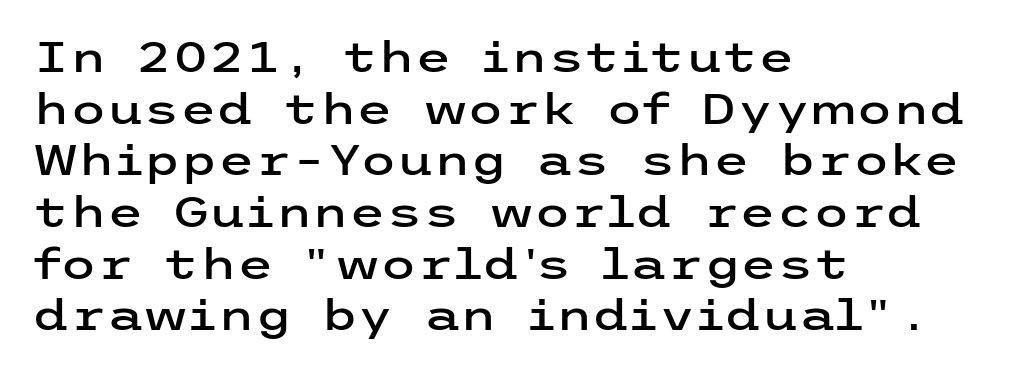
{"serif": "no", "italic": "no", "width": "wide", "stroke_contrast": "low", "x_height": "medium", "underline": "no", "align": "left", "line_spacing_ratio": 1.23, "letter_spacing": "normal", "letter_spacing_em": 0.0, "glyph_px": 42}
